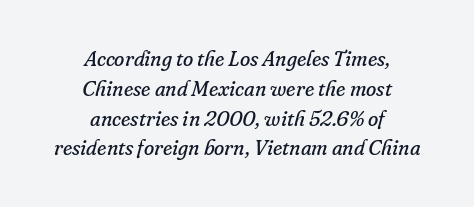
Q: Is the text bold? A: No.
Q: Is the text italic (slanted)? A: Yes, it leans right by about 16 degrees.
Q: Is the text underlined? A: No.
Q: How is the paragraph aligned? A: Centered.
Q: Is the spacing between letters normal or unusually wide? A: Normal.
Q: Is the spacing between lines tight, normal or loose? A: Normal.
